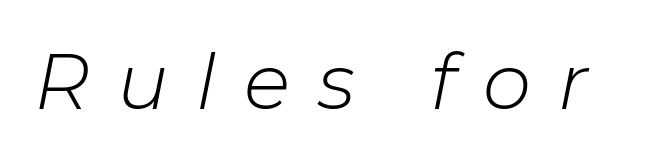
Rule under the text: the space is simply empty. The letters are spread apart with noticeably loose tracking. Heaviness? Minimal to ordinary, like unemphasized prose. Emphasis-style slanted type is in use. Proportional: the letters do not fall into vertical columns.
